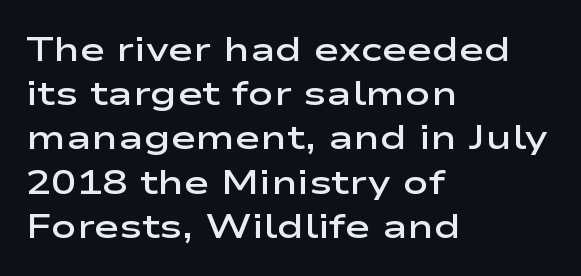
The image shows 34 px semibold, wide sans-serif type, upright; set left-aligned, normal line spacing (1.3x), normal letter spacing, not underlined; low stroke contrast and a medium x-height.
